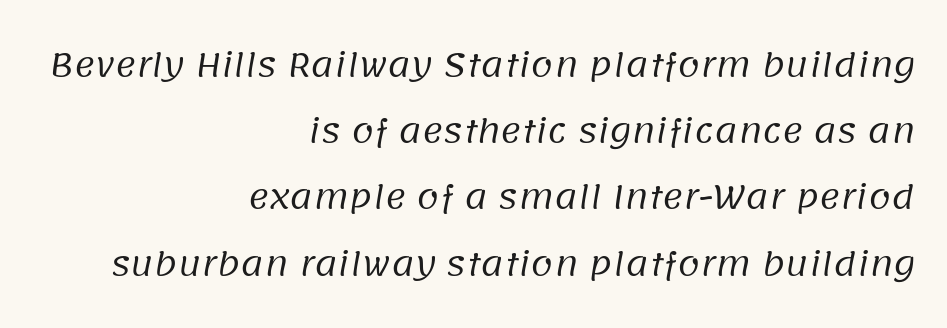
Q: Is the text bold? A: No.
Q: Is the typeface a serif or a sans-serif typeface? A: Sans-serif.
Q: Is the text underlined? A: No.
Q: How is the paragraph aligned? A: Right-aligned.
Q: Is the spacing between letters normal or unusually wide? A: Normal.
Q: Is the spacing between lines tight, normal or loose? A: Loose.
Q: Width (condensed, normal, or wide)? A: Normal.
Q: Stroke contrast? A: Low.
Q: x-height? A: Large.
Q: Monospaced? A: No.
